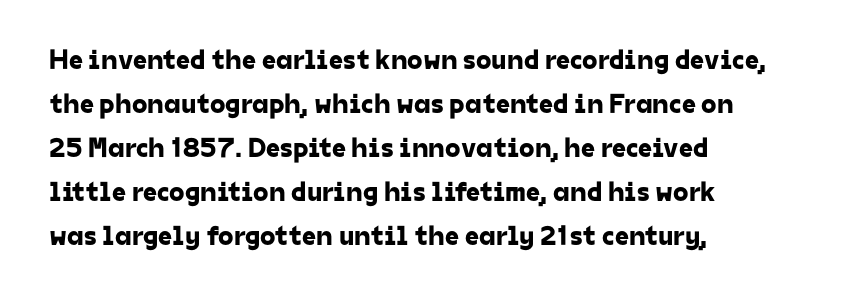
The image shows 28 px sans-serif type; set left-aligned, normal line spacing (1.57x), normal letter spacing, not underlined; low stroke contrast and a medium x-height.
